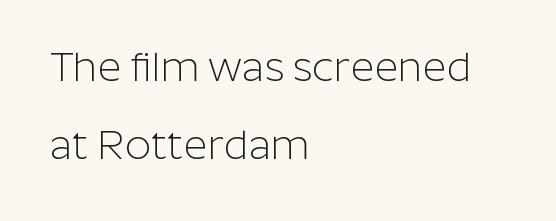
{"serif": "no", "italic": "no", "bold": "no", "weight": "light", "width": "normal", "stroke_contrast": "low", "x_height": "medium", "monospaced": "no", "underline": "no", "align": "left", "line_spacing": "loose", "line_spacing_ratio": 1.91, "letter_spacing": "normal", "letter_spacing_em": 0.0, "glyph_px": 41}
